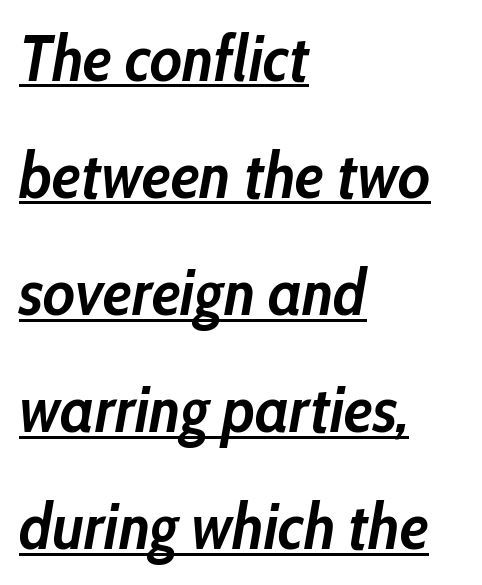
{"italic": "yes", "lean": "right", "slant_degrees": 10, "bold": "yes", "weight": "semibold", "width": "condensed", "stroke_contrast": "low", "x_height": "medium", "monospaced": "no", "underline": "yes", "align": "left", "line_spacing_ratio": 1.83, "letter_spacing": "normal", "letter_spacing_em": 0.0, "glyph_px": 64}
